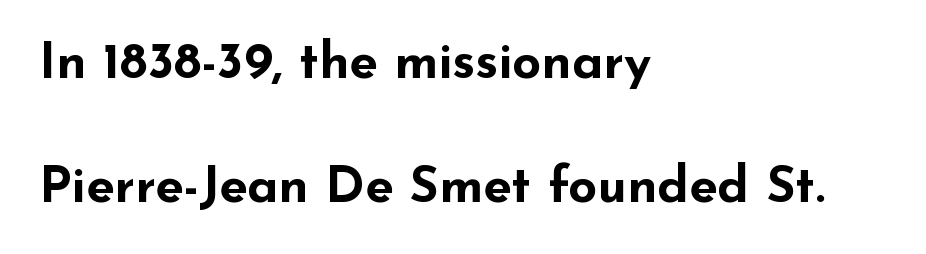
The vertical gap from one line to the next is large. Emphasis by weight is at full strength: bold. Glyph-to-glyph distance matches everyday printed text. Grotesque or geometric, the face here clearly has no serifs. The passage is arranged the way most books set body copy — flush left.
